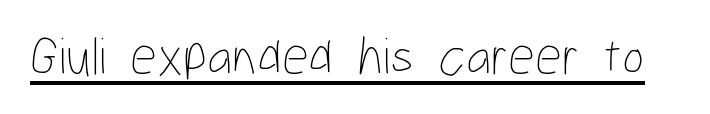
The image shows 53 px thin, condensed type, upright; set normal letter spacing, underlined; low stroke contrast and a medium x-height.
